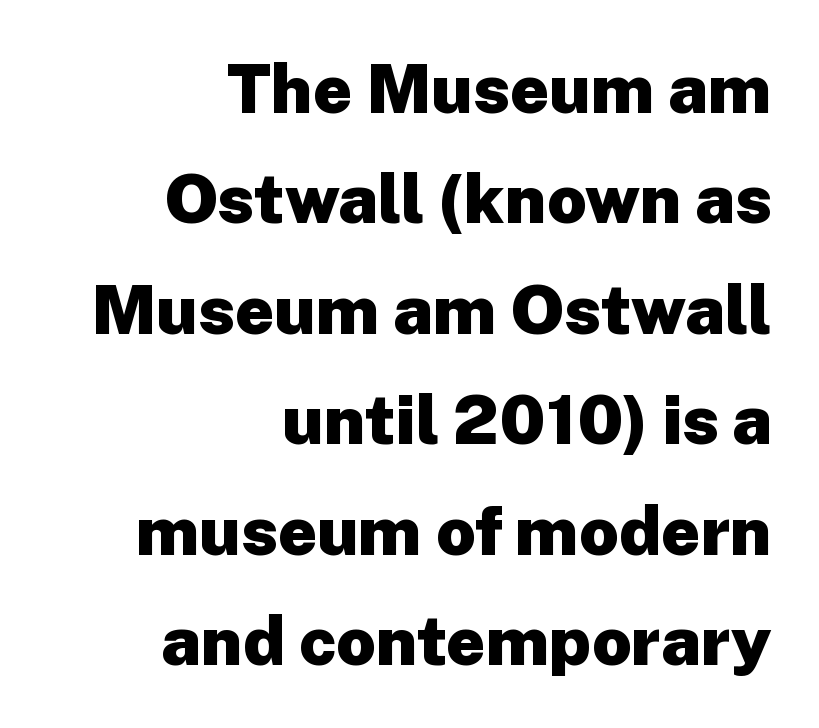
The typesetter chose a ragged-left arrangement here. A sans-serif font was chosen for this passage. You could not count columns in this text — the font is proportionally spaced. Here the glyphs are tracked normally, forming tight word shapes. A bare baseline throughout the passage. It's the straight-up-and-down kind of type.
